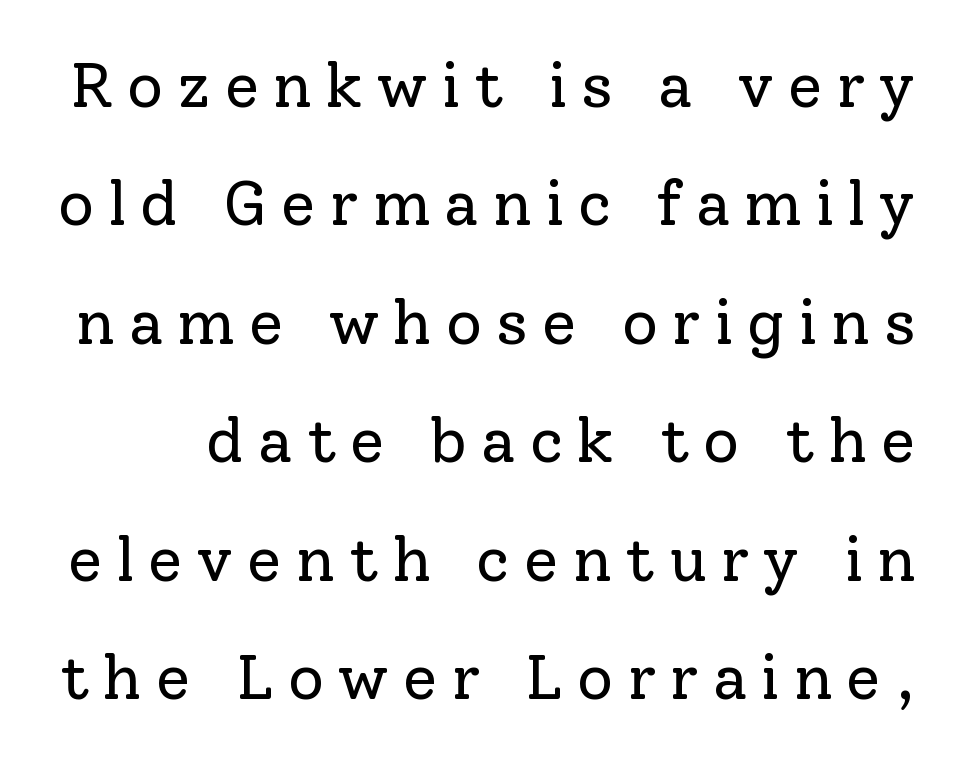
Q: Is the text bold? A: No.
Q: Is the text italic (slanted)? A: No, it is upright.
Q: Is the typeface a serif or a sans-serif typeface? A: Serif.
Q: Is the text underlined? A: No.
Q: Is the spacing between letters normal or unusually wide? A: Unusually wide.
Q: Width (condensed, normal, or wide)? A: Normal.
Q: Stroke contrast? A: Low.
Q: x-height? A: Medium.
Q: Monospaced? A: No.
